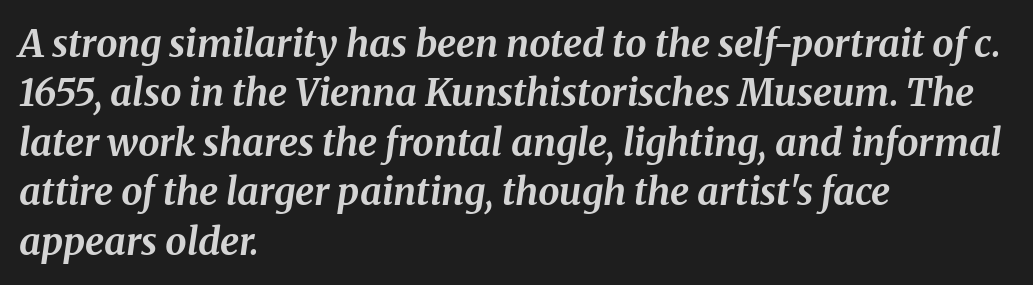
Style check: oblique. Anything drawn beneath the words? Only blank space. Inter-character spacing is left at the font's built-in metrics. The passage shown is typed in a proportional face where columns would drift. This sample is left-justified, so line endings fall wherever the words run out. The line-height multiplier appears to be the usual default.
